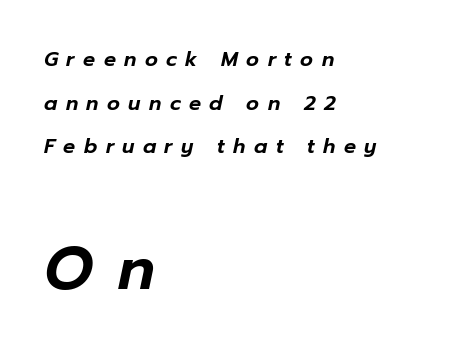
Q: Is the text italic (slanted)? A: Yes, it leans right by about 12 degrees.
Q: Is the text underlined? A: No.
Q: How is the paragraph aligned? A: Left-aligned.
Q: Is the spacing between letters normal or unusually wide? A: Unusually wide.
Q: Is the spacing between lines tight, normal or loose? A: Loose.
Q: Which block of text is set in a larger size, the first (top) or the second (bottom)? A: The second (bottom) one.
Q: Width (condensed, normal, or wide)? A: Normal.
Q: Stroke contrast? A: Low.
Q: x-height? A: Medium.
Q: Monospaced? A: No.
